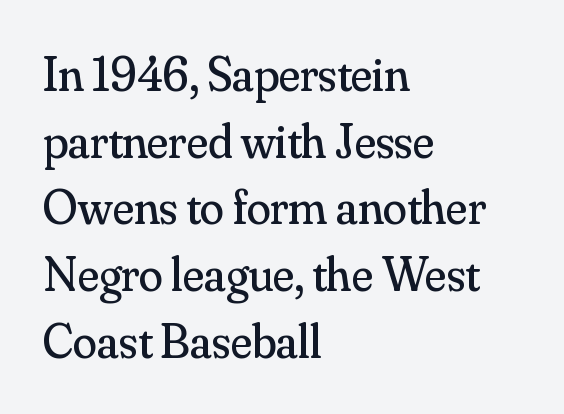
{"serif": "yes", "italic": "no", "bold": "no", "weight": "regular", "width": "normal", "stroke_contrast": "medium", "x_height": "small", "monospaced": "no", "underline": "no", "align": "left", "line_spacing": "normal", "line_spacing_ratio": 1.36, "letter_spacing": "normal", "letter_spacing_em": 0.0, "glyph_px": 49}
